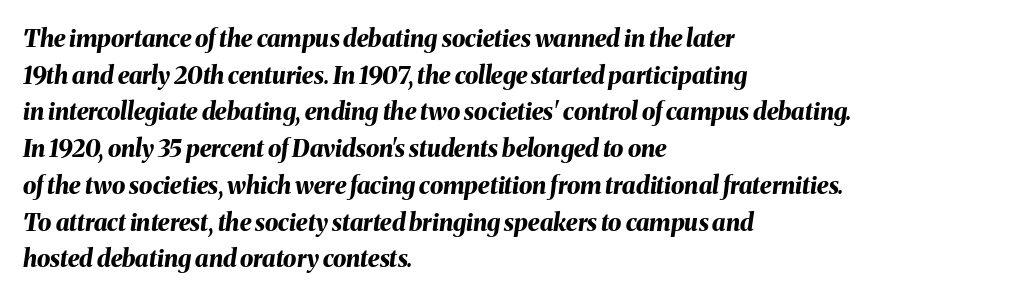
Q: Is the text bold? A: Yes.
Q: Is the text italic (slanted)? A: Yes, it leans right by about 8 degrees.
Q: Is the text underlined? A: No.
Q: How is the paragraph aligned? A: Left-aligned.
Q: Is the spacing between letters normal or unusually wide? A: Normal.
Q: Is the spacing between lines tight, normal or loose? A: Normal.
